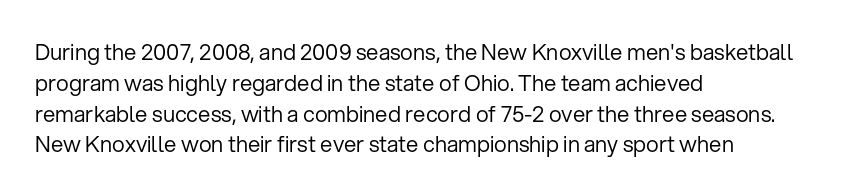
Q: Is the text bold? A: No.
Q: Is the text italic (slanted)? A: No, it is upright.
Q: Is the text underlined? A: No.
Q: How is the paragraph aligned? A: Left-aligned.
Q: Is the spacing between letters normal or unusually wide? A: Normal.
Q: Is the spacing between lines tight, normal or loose? A: Normal.
